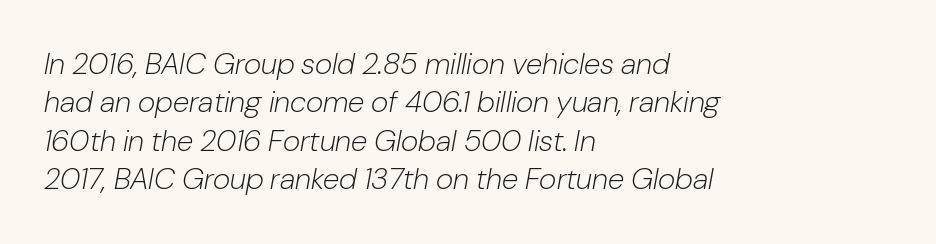
Q: Is the text bold? A: No.
Q: Is the text italic (slanted)? A: Yes, it leans right by about 10 degrees.
Q: Is the text underlined? A: No.
Q: How is the paragraph aligned? A: Left-aligned.
Q: Is the spacing between letters normal or unusually wide? A: Normal.
Q: Is the spacing between lines tight, normal or loose? A: Normal.
Q: Width (condensed, normal, or wide)? A: Normal.
Q: Stroke contrast? A: Low.
Q: x-height? A: Medium.
Q: Monospaced? A: No.
